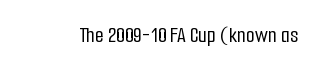
Q: Is the text italic (slanted)? A: No, it is upright.
Q: Is the text underlined? A: No.
Q: Is the spacing between letters normal or unusually wide? A: Normal.
